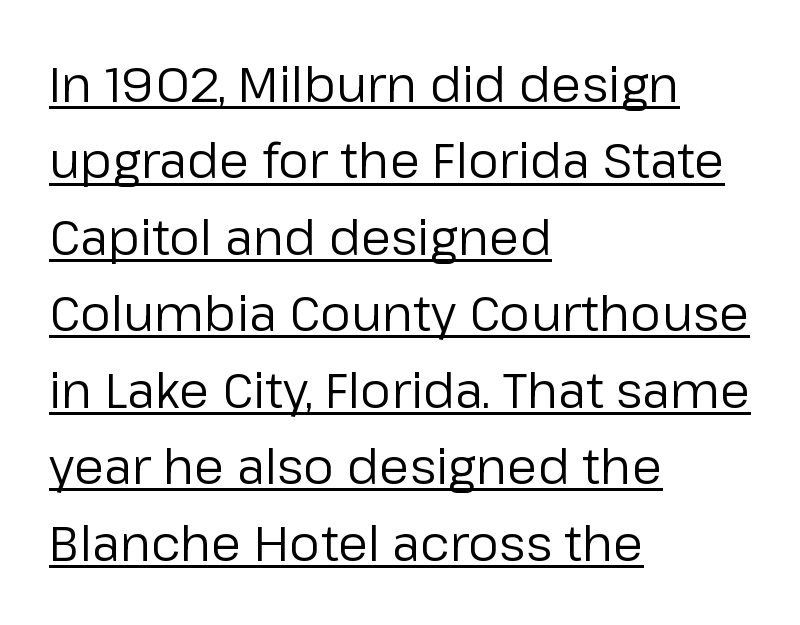
Q: Is the text bold? A: No.
Q: Is the text italic (slanted)? A: No, it is upright.
Q: Is the typeface a serif or a sans-serif typeface? A: Sans-serif.
Q: Is the text underlined? A: Yes.
Q: How is the paragraph aligned? A: Left-aligned.
Q: Is the spacing between letters normal or unusually wide? A: Normal.
Q: Is the spacing between lines tight, normal or loose? A: Normal.
Q: Width (condensed, normal, or wide)? A: Normal.
Q: Stroke contrast? A: Low.
Q: x-height? A: Medium.
Q: Monospaced? A: No.
